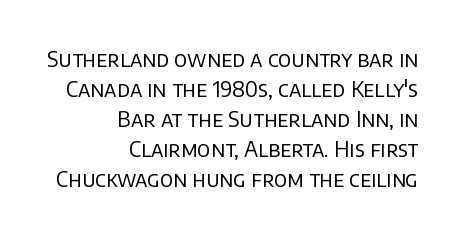
The lines in this sample share a right terminus and differ only in where they begin. A typesetter would call this leading conventional body-copy spacing. A typesetter would call this zero additional tracking. The strokes are not fattened; the text isn't bold. The letters stand straight up with perfectly vertical stems.
